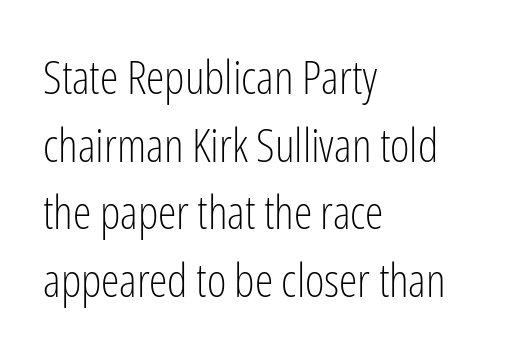
Weight: in the light-to-regular range. You could not count columns in this text — the font is proportionally spaced. Descender tails drop into unmarked territory. Nothing sits at the stroke ends, so this counts as sans-serif.
